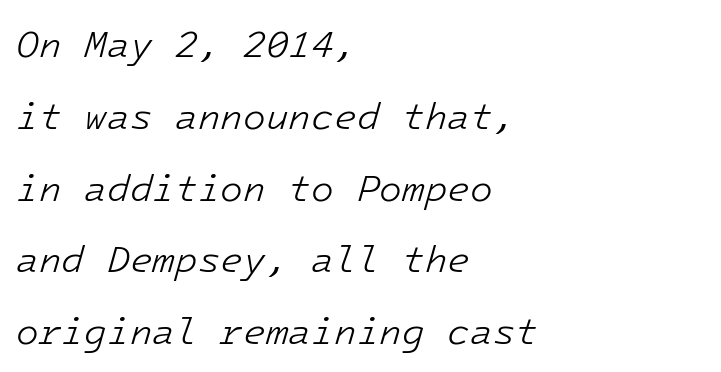
All the whitespace from short lines collects on the right. The letters are slanted; this is an italic face. The cut favours lightness, reaching ordinary text weight at its darkest. The rendering uses a large line-height, opening up the rows. Is the letter spacing exaggerated? No — it looks like the ordinary default.
